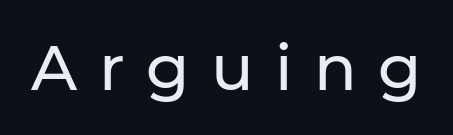
Q: Is the text italic (slanted)? A: No, it is upright.
Q: Is the typeface a serif or a sans-serif typeface? A: Sans-serif.
Q: Is the text underlined? A: No.
Q: Is the spacing between letters normal or unusually wide? A: Unusually wide.
Q: Width (condensed, normal, or wide)? A: Normal.
Q: Stroke contrast? A: Low.
Q: x-height? A: Medium.
Q: Monospaced? A: No.
